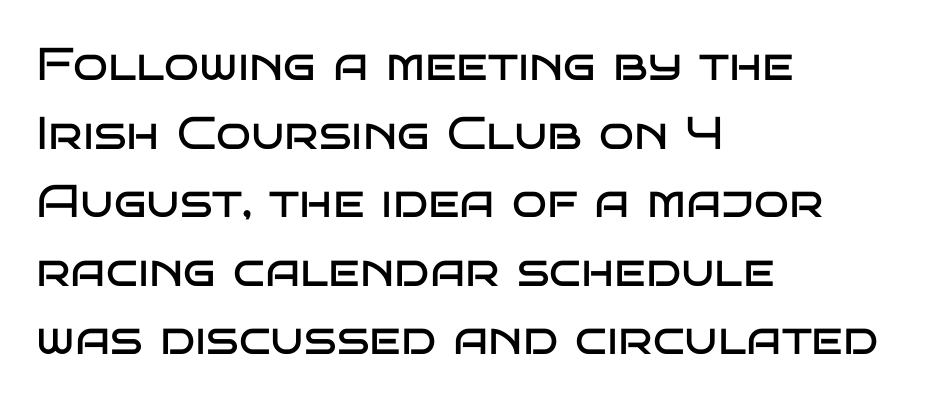
Q: Is the text bold? A: No.
Q: Is the text italic (slanted)? A: No, it is upright.
Q: Is the typeface a serif or a sans-serif typeface? A: Sans-serif.
Q: Is the text underlined? A: No.
Q: How is the paragraph aligned? A: Left-aligned.
Q: Is the spacing between letters normal or unusually wide? A: Normal.
Q: Is the spacing between lines tight, normal or loose? A: Normal.
Q: Width (condensed, normal, or wide)? A: Wide.
Q: Stroke contrast? A: Low.
Q: x-height? A: Large.
Q: Monospaced? A: No.
